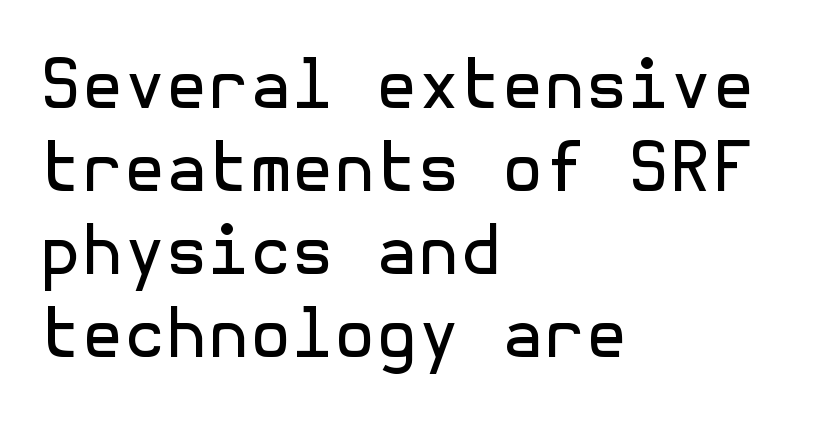
{"serif": "no", "italic": "no", "bold": "no", "weight": "regular", "width": "normal", "x_height": "medium", "underline": "no", "align": "left", "line_spacing_ratio": 1.22, "letter_spacing": "normal", "letter_spacing_em": 0.0, "glyph_px": 68}
